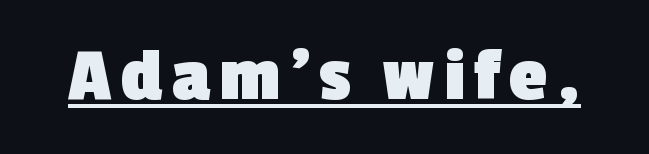
Has an underline been added? It has. Stroke thickness is high; the sample reads as a true bold. Type style note: lacks serifs. The passage shown is typed in a proportional face where columns would drift.
